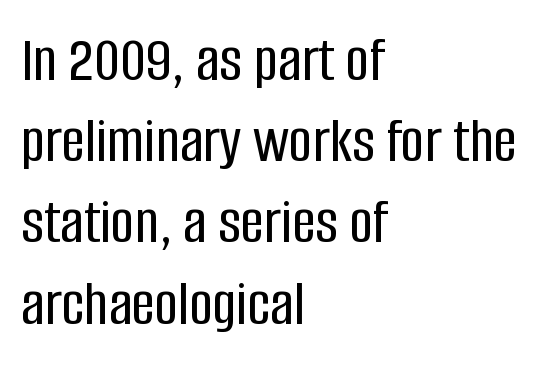
Typeset ragged right — the left edge is the straight one. The vertical gap from one line to the next is medium. Each letter keeps its own natural width here, so spacing adapts to shape. There is no visible air inserted between adjacent glyphs.
